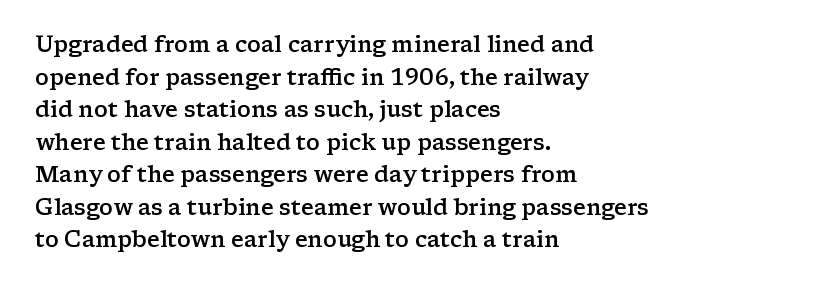
Short and long lines alike share a common starting point at left. Quick note: not italic, upright. In terms of leading, this rendering sits right in the middle. The gap between lines stays unmarked.
